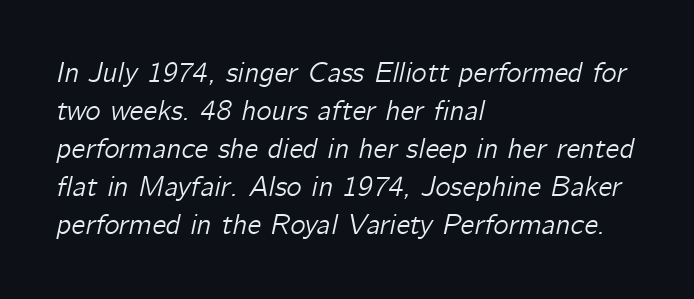
The image shows 29 px text type, italic (leaning right); set left-aligned, normal line spacing (1.31x), normal letter spacing, not underlined; low stroke contrast and a medium x-height.
